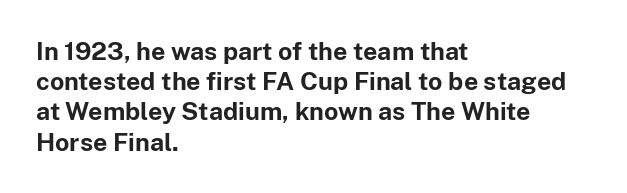
{"italic": "no", "bold": "yes", "underline": "no", "align": "left", "line_spacing_ratio": 1.21, "letter_spacing": "normal", "letter_spacing_em": 0.0, "glyph_px": 25}
